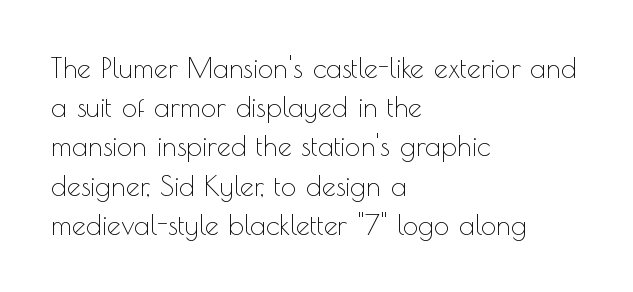
Q: Is the text bold? A: No.
Q: Is the text italic (slanted)? A: No, it is upright.
Q: Is the typeface a serif or a sans-serif typeface? A: Sans-serif.
Q: Is the text underlined? A: No.
Q: How is the paragraph aligned? A: Left-aligned.
Q: Is the spacing between letters normal or unusually wide? A: Normal.
Q: Is the spacing between lines tight, normal or loose? A: Normal.
Q: Width (condensed, normal, or wide)? A: Normal.
Q: x-height? A: Small.
Q: Monospaced? A: No.
